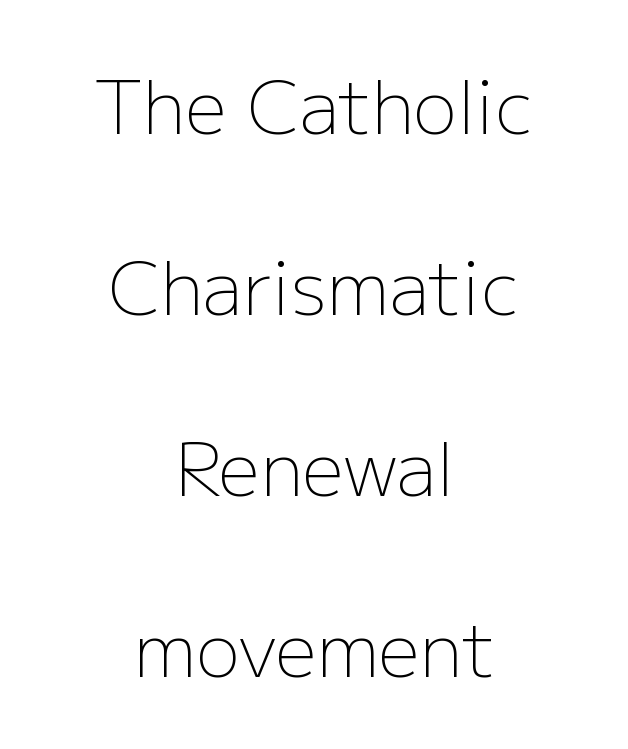
The image shows 73 px light sans-serif type, upright; set centered, loose line spacing (2.48x), normal letter spacing, not underlined; low stroke contrast and a medium x-height.
